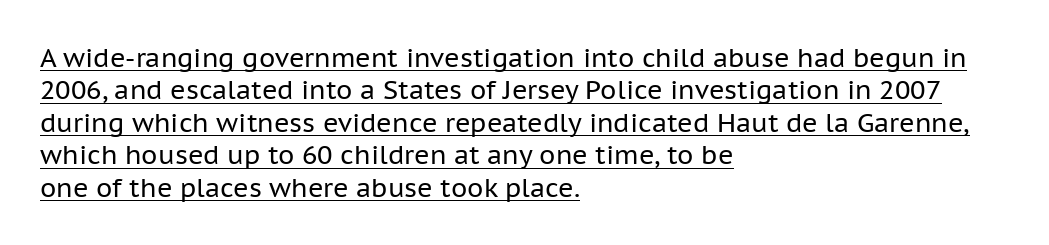
Q: Is the text bold? A: No.
Q: Is the text italic (slanted)? A: No, it is upright.
Q: Is the text underlined? A: Yes.
Q: How is the paragraph aligned? A: Left-aligned.
Q: Is the spacing between letters normal or unusually wide? A: Normal.
Q: Is the spacing between lines tight, normal or loose? A: Normal.
